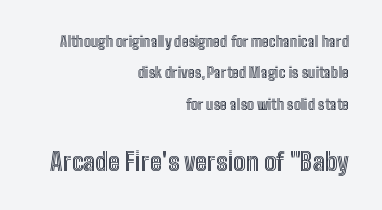
Look at the tracking — it's just the regular setting, nothing added. This rendering features lettering with no underline. These lines were composed using upright roman letters. Scale increases going downward across the two blocks. Rows of type keep a wide berth in the vertical direction.
